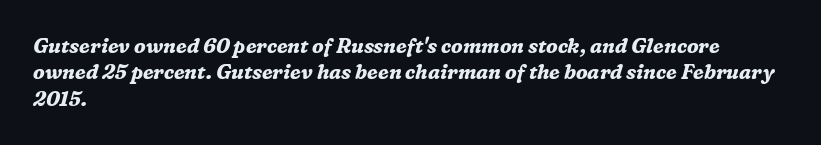
Style check: oblique. This rendering uses left alignment, leaving the right contour irregular. Each glyph is drawn with heavy, bold strokes. Nothing unusual about the tracking: characters are spaced as the font intends. Bare-footed words on every line.
